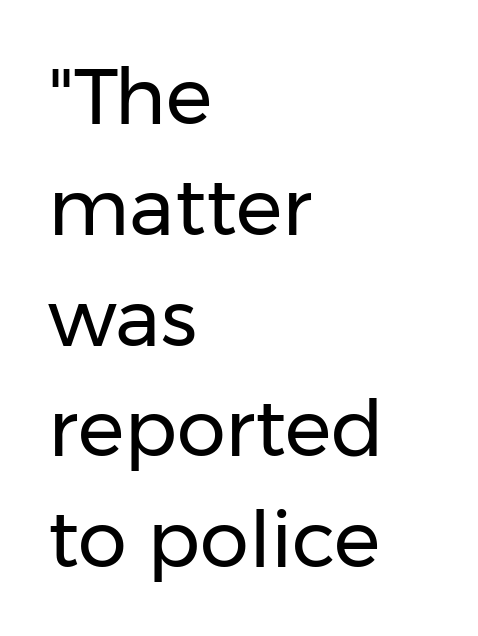
{"serif": "no", "italic": "no", "bold": "no", "weight": "regular", "width": "normal", "stroke_contrast": "low", "x_height": "medium", "monospaced": "no", "underline": "no", "align": "left", "line_spacing": "normal", "line_spacing_ratio": 1.42, "letter_spacing": "normal", "letter_spacing_em": 0.0, "glyph_px": 78}
